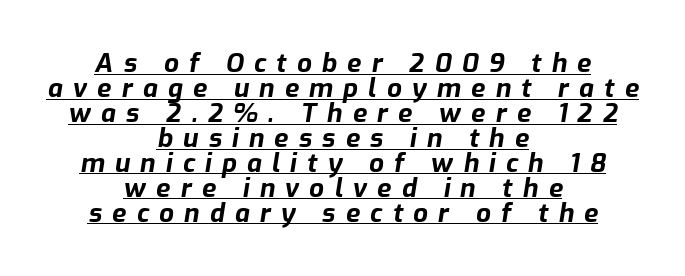
Q: Is the text bold? A: Yes.
Q: Is the text italic (slanted)? A: Yes, it leans right by about 9 degrees.
Q: Is the text underlined? A: Yes.
Q: How is the paragraph aligned? A: Centered.
Q: Is the spacing between letters normal or unusually wide? A: Unusually wide.
Q: Is the spacing between lines tight, normal or loose? A: Tight.
